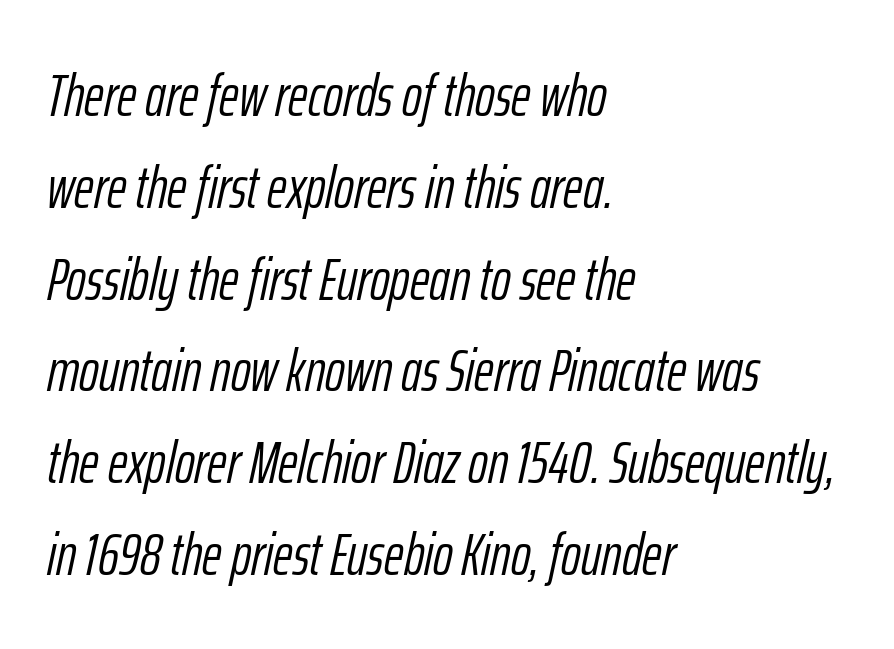
The image shows 60 px light, condensed type, italic (leaning right); set left-aligned, normal line spacing (1.53x), normal letter spacing, not underlined; low stroke contrast and a medium x-height.
